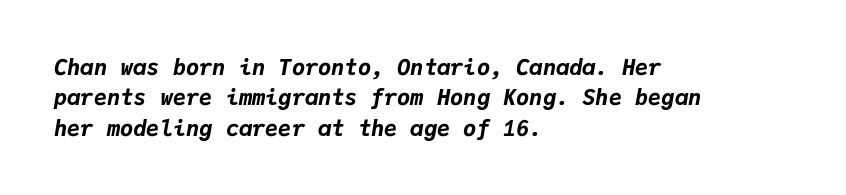
{"italic": "yes", "lean": "right", "slant_degrees": 9, "bold": "yes", "underline": "no", "align": "left", "line_spacing": "normal", "line_spacing_ratio": 1.38, "letter_spacing": "normal", "letter_spacing_em": 0.0, "glyph_px": 22}
